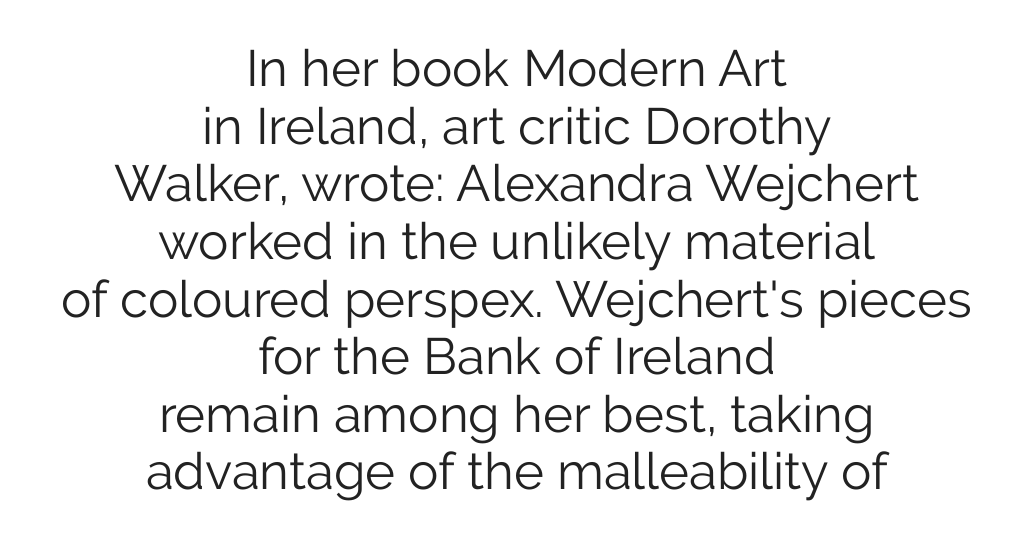
{"serif": "no", "italic": "no", "bold": "no", "weight": "light", "width": "normal", "stroke_contrast": "low", "x_height": "medium", "monospaced": "no", "underline": "no", "align": "center", "line_spacing": "tight", "line_spacing_ratio": 1.13, "letter_spacing": "normal", "letter_spacing_em": 0.0, "glyph_px": 51}
